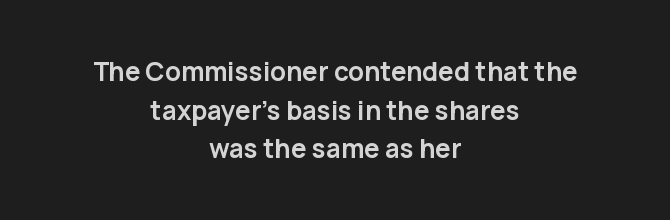
The image shows 26 px bold type, upright; set centered, normal line spacing (1.49x), normal letter spacing, not underlined.
